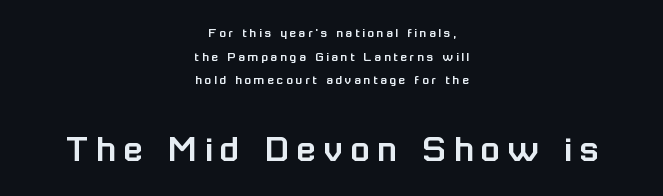
The image shows 40 px sans-serif type, upright; set centered, normal line spacing (1.68x), not underlined; the second (bottom) block is 2.86x larger; low stroke contrast and a medium x-height.
